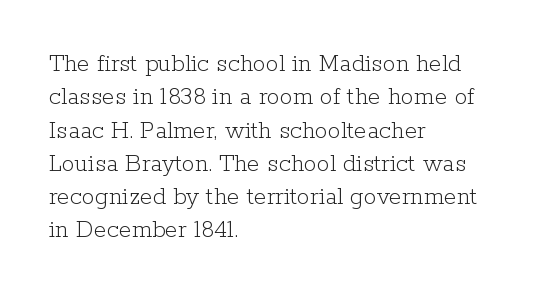
The image shows 26 px text type, upright; set left-aligned, normal line spacing (1.28x), normal letter spacing, not underlined.
